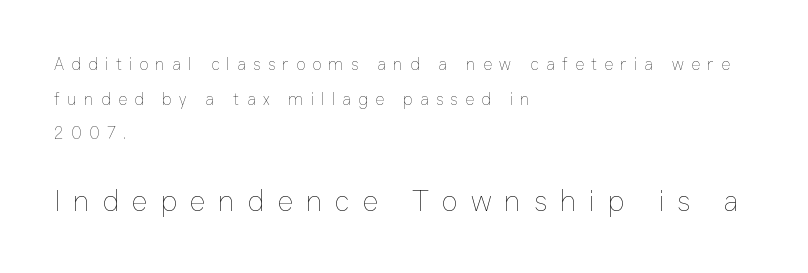
Q: Is the text bold? A: No.
Q: Is the text italic (slanted)? A: No, it is upright.
Q: Is the text underlined? A: No.
Q: How is the paragraph aligned? A: Left-aligned.
Q: Is the spacing between letters normal or unusually wide? A: Unusually wide.
Q: Is the spacing between lines tight, normal or loose? A: Loose.
Q: Which block of text is set in a larger size, the first (top) or the second (bottom)? A: The second (bottom) one.
Q: Width (condensed, normal, or wide)? A: Normal.
Q: Stroke contrast? A: Low.
Q: x-height? A: Medium.
Q: Monospaced? A: No.
